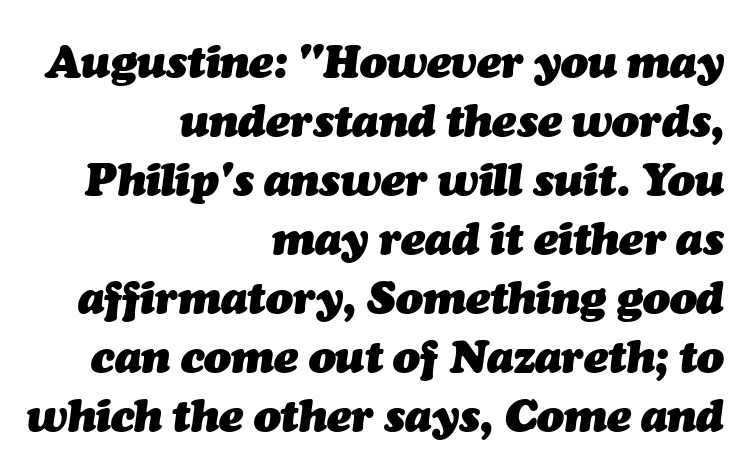
Q: Is the text bold? A: Yes.
Q: Is the text italic (slanted)? A: Yes, it leans right by about 7 degrees.
Q: Is the text underlined? A: No.
Q: How is the paragraph aligned? A: Right-aligned.
Q: Is the spacing between letters normal or unusually wide? A: Normal.
Q: Is the spacing between lines tight, normal or loose? A: Normal.
Q: Width (condensed, normal, or wide)? A: Normal.
Q: Stroke contrast? A: Medium.
Q: x-height? A: Medium.
Q: Monospaced? A: No.
